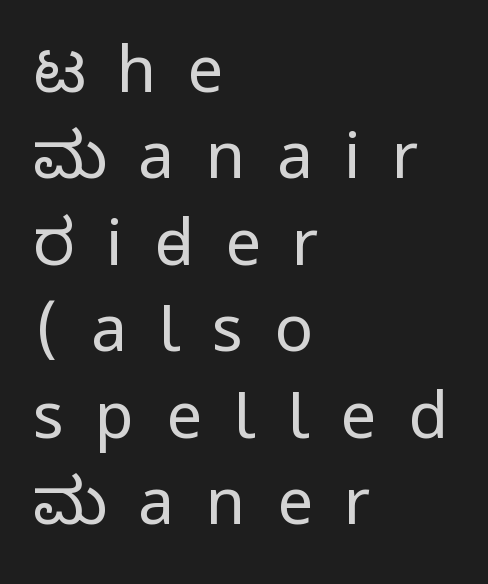
{"serif": "no", "italic": "no", "bold": "no", "weight": "regular", "width": "condensed", "stroke_contrast": "low", "x_height": "large", "monospaced": "no", "underline": "no", "align": "left", "line_spacing": "normal", "line_spacing_ratio": 1.35, "letter_spacing": "wide", "letter_spacing_em": 0.49, "glyph_px": 64}
